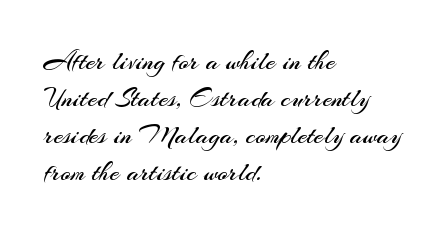
The image shows 27 px text type; set left-aligned, normal line spacing (1.37x), normal letter spacing, not underlined.
